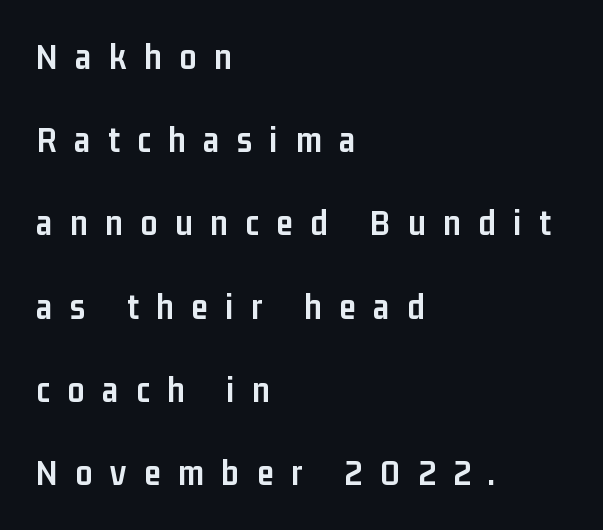
The image shows 37 px semibold, condensed sans-serif type, upright; set left-aligned, loose line spacing (2.25x), unusually wide letter spacing (+0.48 em), not underlined; low stroke contrast and a medium x-height.
